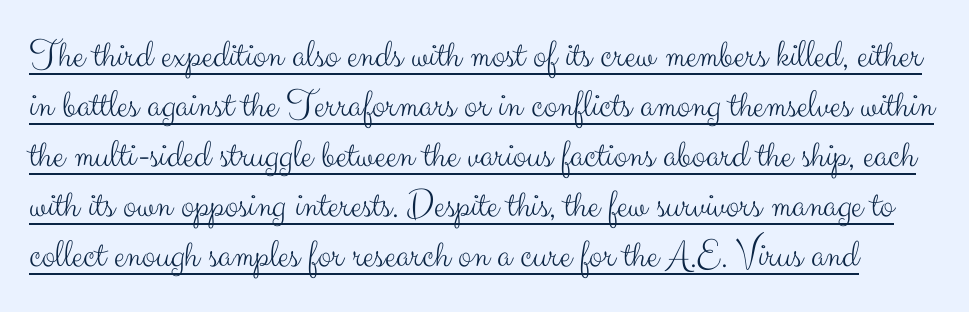
The image shows 40 px light sans-serif type; set normal line spacing (1.25x), normal letter spacing, underlined; medium stroke contrast and a small x-height.
